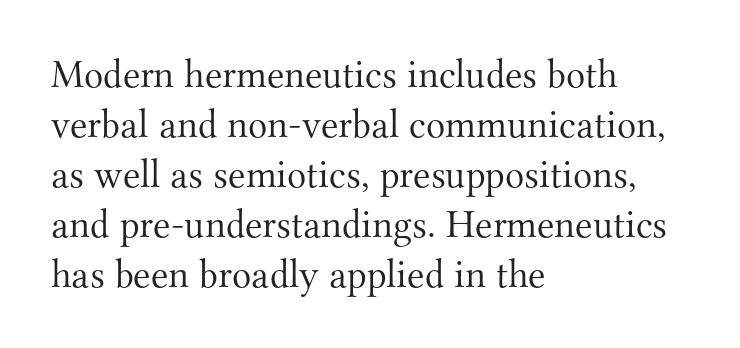
Q: Is the text bold? A: No.
Q: Is the text italic (slanted)? A: No, it is upright.
Q: Is the typeface a serif or a sans-serif typeface? A: Serif.
Q: Is the text underlined? A: No.
Q: How is the paragraph aligned? A: Left-aligned.
Q: Is the spacing between letters normal or unusually wide? A: Normal.
Q: Is the spacing between lines tight, normal or loose? A: Normal.
Q: Width (condensed, normal, or wide)? A: Normal.
Q: Stroke contrast? A: Medium.
Q: x-height? A: Small.
Q: Monospaced? A: No.
